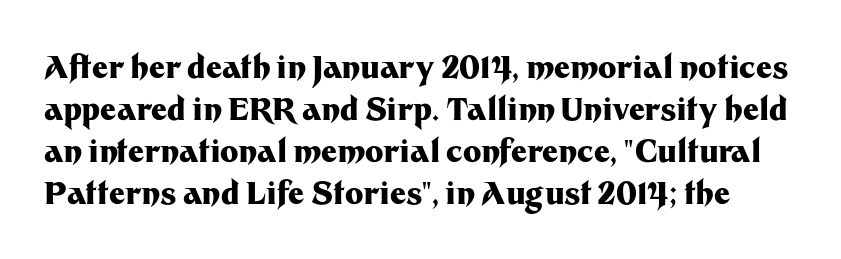
{"serif": "no", "italic": "no", "bold": "yes", "weight": "heavy", "width": "normal", "stroke_contrast": "medium", "x_height": "medium", "monospaced": "no", "underline": "no", "line_spacing": "normal", "line_spacing_ratio": 1.35, "letter_spacing": "normal", "letter_spacing_em": 0.0, "glyph_px": 31}
